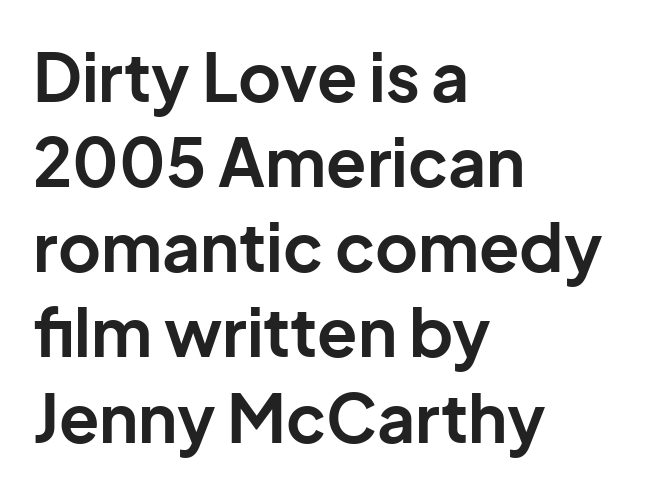
Q: Is the text bold? A: Yes.
Q: Is the text italic (slanted)? A: No, it is upright.
Q: Is the typeface a serif or a sans-serif typeface? A: Sans-serif.
Q: Is the text underlined? A: No.
Q: How is the paragraph aligned? A: Left-aligned.
Q: Is the spacing between letters normal or unusually wide? A: Normal.
Q: Is the spacing between lines tight, normal or loose? A: Normal.
Q: Width (condensed, normal, or wide)? A: Normal.
Q: Stroke contrast? A: Low.
Q: x-height? A: Medium.
Q: Monospaced? A: No.
